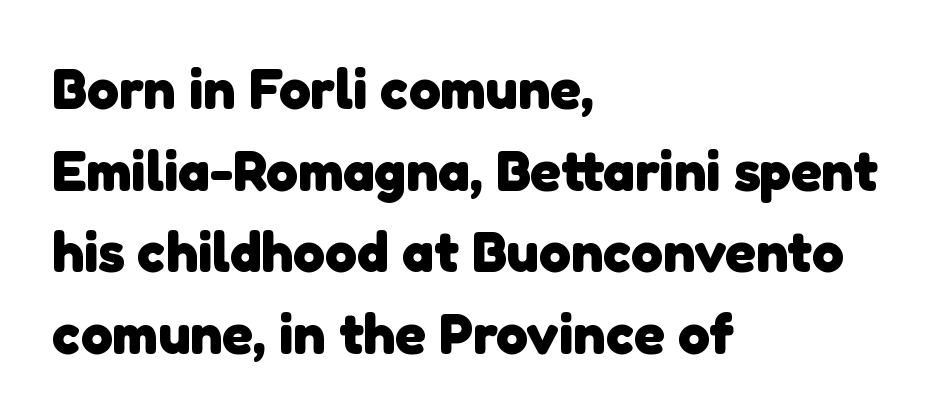
Q: Is the text bold? A: Yes.
Q: Is the typeface a serif or a sans-serif typeface? A: Sans-serif.
Q: Is the text underlined? A: No.
Q: How is the paragraph aligned? A: Left-aligned.
Q: Is the spacing between letters normal or unusually wide? A: Normal.
Q: Is the spacing between lines tight, normal or loose? A: Normal.
Q: Width (condensed, normal, or wide)? A: Normal.
Q: Stroke contrast? A: Low.
Q: x-height? A: Medium.
Q: Monospaced? A: No.
